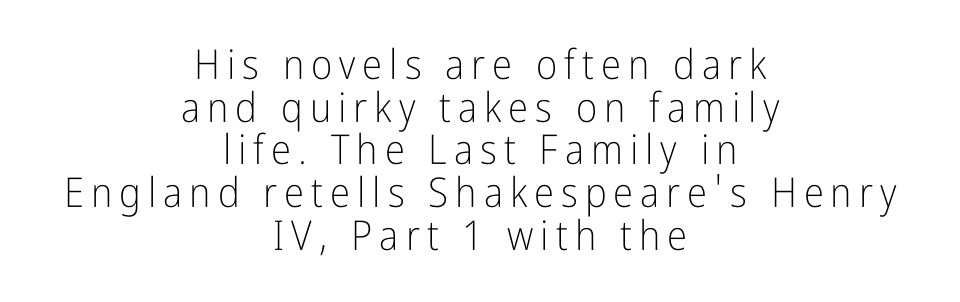
{"serif": "no", "italic": "no", "bold": "no", "weight": "light", "width": "condensed", "stroke_contrast": "low", "x_height": "medium", "monospaced": "no", "underline": "no", "align": "center", "line_spacing": "tight", "line_spacing_ratio": 1.04, "glyph_px": 41}
